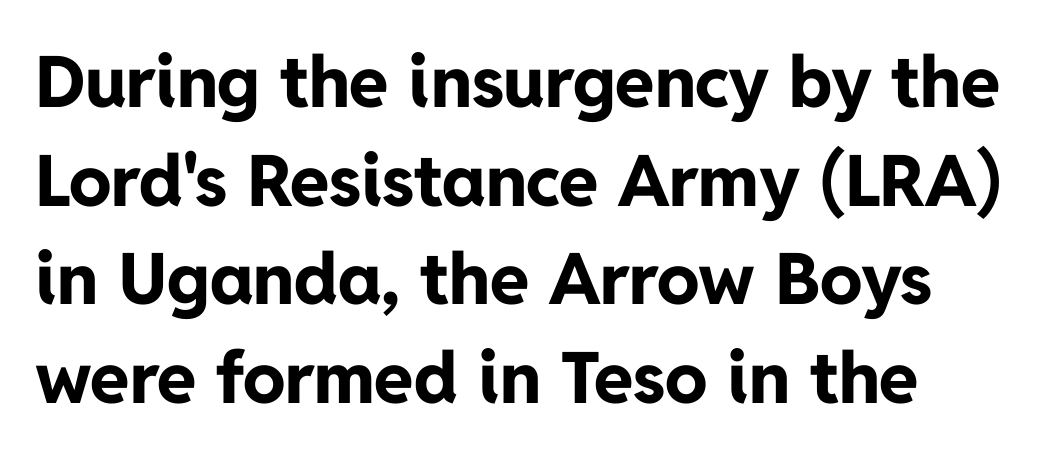
{"serif": "no", "italic": "no", "bold": "yes", "weight": "bold", "width": "normal", "stroke_contrast": "low", "x_height": "medium", "monospaced": "no", "underline": "no", "line_spacing": "normal", "line_spacing_ratio": 1.39, "letter_spacing": "normal", "letter_spacing_em": 0.0, "glyph_px": 71}
